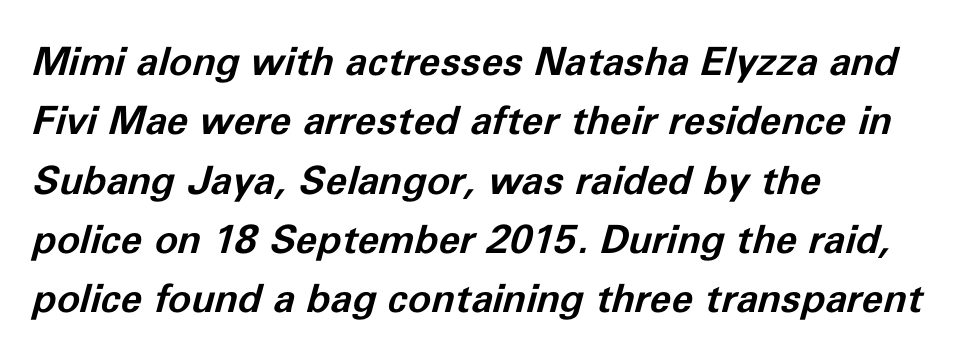
Q: Is the text bold? A: Yes.
Q: Is the text italic (slanted)? A: Yes, it leans right by about 11 degrees.
Q: Is the text underlined? A: No.
Q: How is the paragraph aligned? A: Left-aligned.
Q: Is the spacing between letters normal or unusually wide? A: Normal.
Q: Is the spacing between lines tight, normal or loose? A: Normal.
Q: Width (condensed, normal, or wide)? A: Normal.
Q: Stroke contrast? A: Low.
Q: x-height? A: Medium.
Q: Monospaced? A: No.
